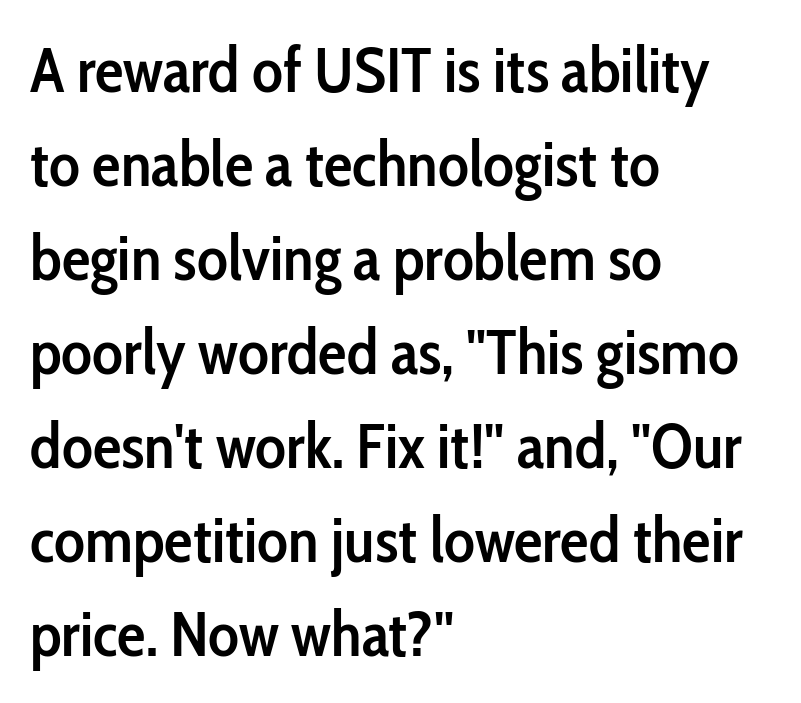
The image shows 64 px semibold, condensed sans-serif type, upright; set left-aligned, normal line spacing (1.47x), normal letter spacing, not underlined; low stroke contrast and a medium x-height.
